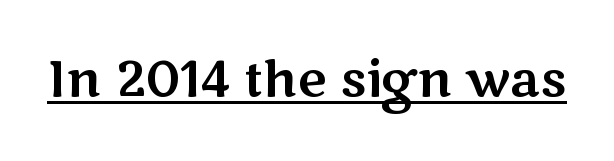
{"serif": "no", "italic": "no", "width": "wide", "stroke_contrast": "medium", "x_height": "medium", "monospaced": "no", "underline": "yes", "letter_spacing": "normal", "letter_spacing_em": 0.0, "glyph_px": 49}
